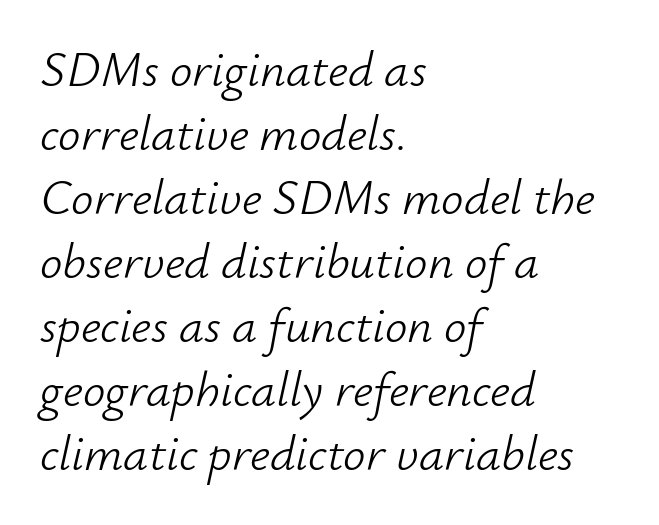
Q: Is the text bold? A: No.
Q: Is the text italic (slanted)? A: Yes, it leans right by about 12 degrees.
Q: Is the text underlined? A: No.
Q: How is the paragraph aligned? A: Left-aligned.
Q: Is the spacing between letters normal or unusually wide? A: Normal.
Q: Is the spacing between lines tight, normal or loose? A: Normal.
Q: Width (condensed, normal, or wide)? A: Normal.
Q: Stroke contrast? A: Low.
Q: x-height? A: Small.
Q: Monospaced? A: No.
